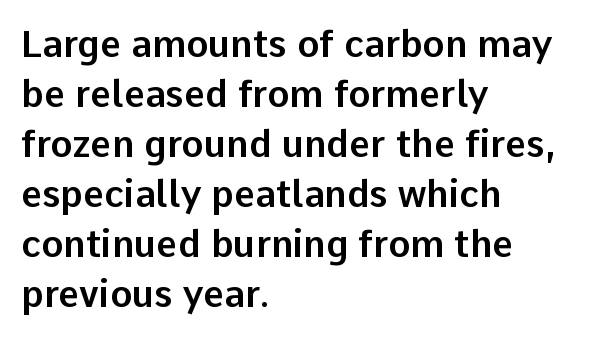
The image shows 37 px sans-serif type, upright; set left-aligned, normal line spacing (1.35x), normal letter spacing, not underlined; low stroke contrast and a medium x-height.
